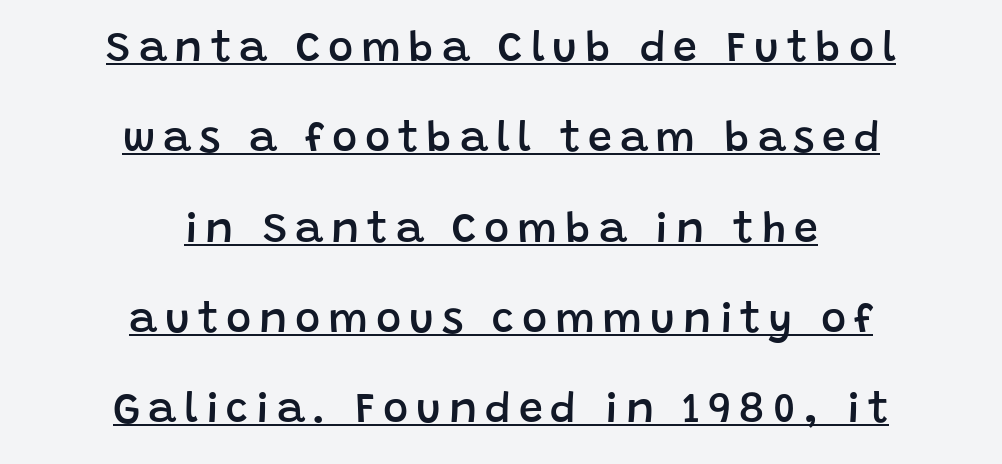
The image shows 43 px semibold sans-serif type, upright; set centered, loose line spacing (2.1x), underlined; low stroke contrast and a large x-height.
